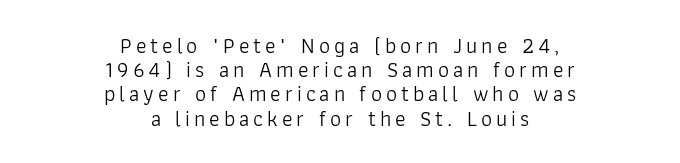
Ordinary non-slanted type is in use. The weight tops out at a normal text grade. Quick note: underline off. The typesetter chose a symmetrical, centered arrangement here.
